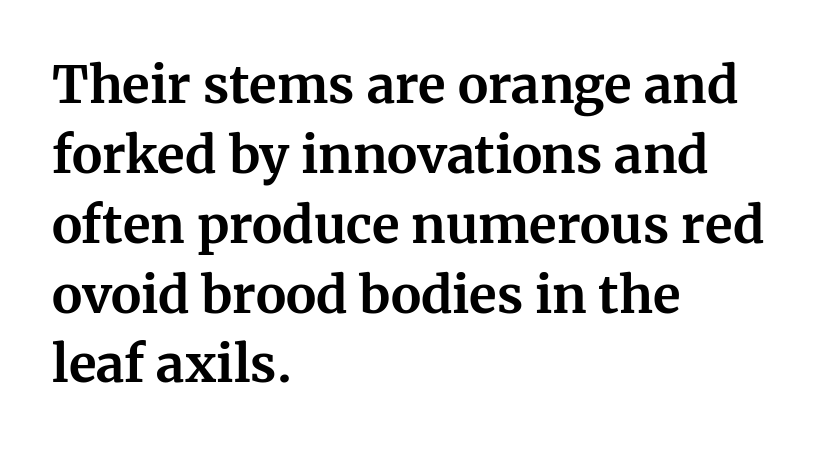
Q: Is the text bold? A: Yes.
Q: Is the text italic (slanted)? A: No, it is upright.
Q: Is the typeface a serif or a sans-serif typeface? A: Serif.
Q: Is the text underlined? A: No.
Q: How is the paragraph aligned? A: Left-aligned.
Q: Is the spacing between letters normal or unusually wide? A: Normal.
Q: Is the spacing between lines tight, normal or loose? A: Normal.
Q: Width (condensed, normal, or wide)? A: Normal.
Q: Stroke contrast? A: Medium.
Q: x-height? A: Medium.
Q: Monospaced? A: No.
